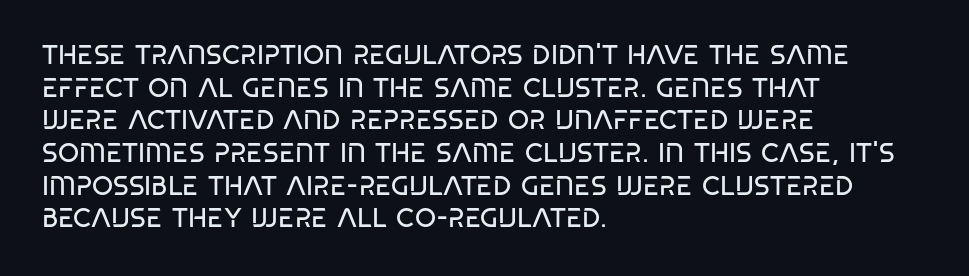
Q: Is the text bold? A: No.
Q: Is the text italic (slanted)? A: No, it is upright.
Q: Is the text underlined? A: No.
Q: How is the paragraph aligned? A: Left-aligned.
Q: Is the spacing between letters normal or unusually wide? A: Normal.
